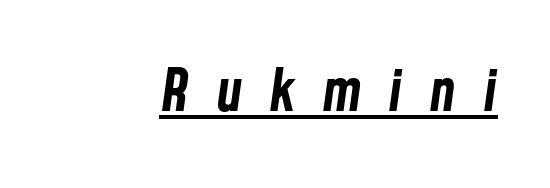
Q: Is the text bold? A: Yes.
Q: Is the text italic (slanted)? A: Yes, it leans right by about 8 degrees.
Q: Is the text underlined? A: Yes.
Q: Is the spacing between letters normal or unusually wide? A: Unusually wide.
Q: Width (condensed, normal, or wide)? A: Condensed.
Q: Stroke contrast? A: Low.
Q: x-height? A: Medium.
Q: Monospaced? A: No.
